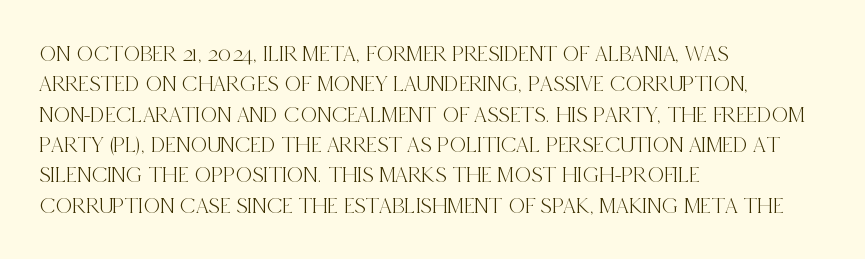
Q: Is the text italic (slanted)? A: No, it is upright.
Q: Is the text underlined? A: No.
Q: How is the paragraph aligned? A: Left-aligned.
Q: Is the spacing between letters normal or unusually wide? A: Normal.
Q: Is the spacing between lines tight, normal or loose? A: Normal.
